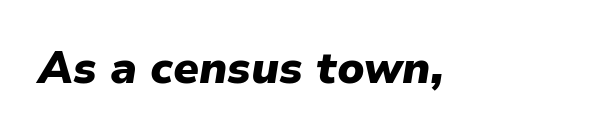
Set as a true bold cut, around the 700 mark. Proportional: the letters do not fall into vertical columns. Beneath every word, the page is bare. A typesetter would call this zero additional tracking.
